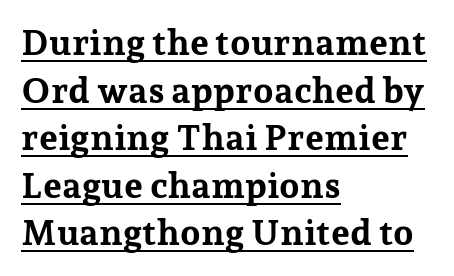
{"serif": "yes", "italic": "no", "bold": "yes", "weight": "bold", "width": "normal", "stroke_contrast": "low", "x_height": "medium", "monospaced": "no", "underline": "yes", "align": "left", "line_spacing": "normal", "line_spacing_ratio": 1.32, "letter_spacing": "normal", "letter_spacing_em": 0.0, "glyph_px": 36}
